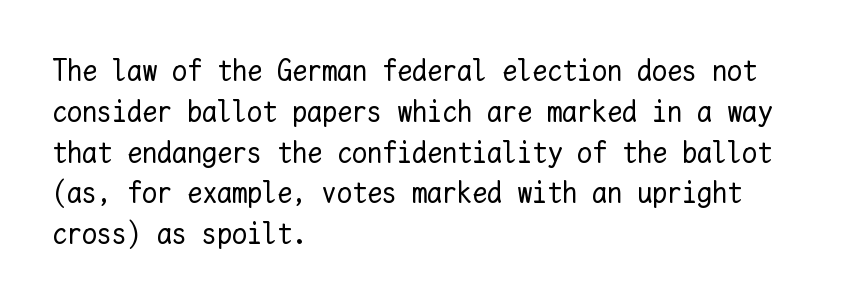
{"italic": "no", "bold": "no", "weight": "regular", "width": "normal", "stroke_contrast": "low", "x_height": "medium", "monospaced": "yes", "underline": "no", "align": "left", "line_spacing": "normal", "line_spacing_ratio": 1.36, "letter_spacing": "normal", "letter_spacing_em": 0.0, "glyph_px": 30}
